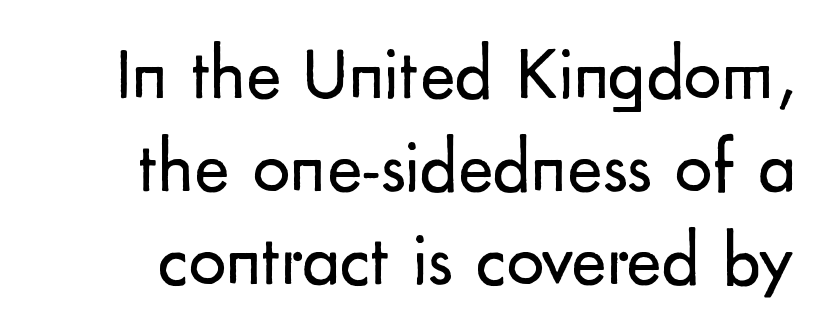
Q: Is the text bold? A: No.
Q: Is the text italic (slanted)? A: No, it is upright.
Q: Is the typeface a serif or a sans-serif typeface? A: Sans-serif.
Q: Is the text underlined? A: No.
Q: Is the spacing between letters normal or unusually wide? A: Normal.
Q: Width (condensed, normal, or wide)? A: Normal.
Q: Stroke contrast? A: Low.
Q: x-height? A: Small.
Q: Monospaced? A: No.
